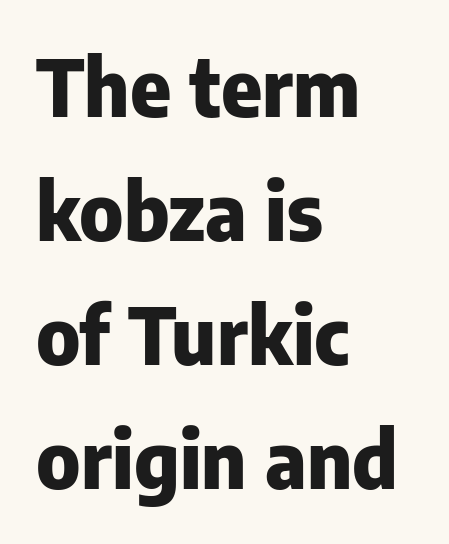
What's the leading like? Ordinary, nothing unusual. A bare baseline throughout the passage. This sample has the flowing, uneven cadence of proportional lettering. Pretty heavy lettering here — definitely bold. The font's upright variant was chosen for this text. Where is the straight margin? On the left.
